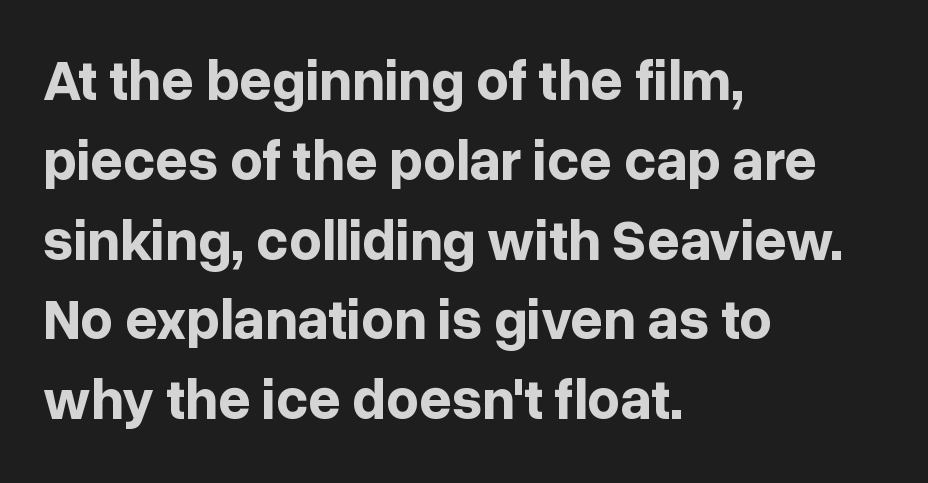
Q: Is the text bold? A: Yes.
Q: Is the text italic (slanted)? A: No, it is upright.
Q: Is the typeface a serif or a sans-serif typeface? A: Sans-serif.
Q: Is the text underlined? A: No.
Q: How is the paragraph aligned? A: Left-aligned.
Q: Is the spacing between letters normal or unusually wide? A: Normal.
Q: Is the spacing between lines tight, normal or loose? A: Normal.
Q: Width (condensed, normal, or wide)? A: Normal.
Q: Stroke contrast? A: Low.
Q: x-height? A: Medium.
Q: Monospaced? A: No.
